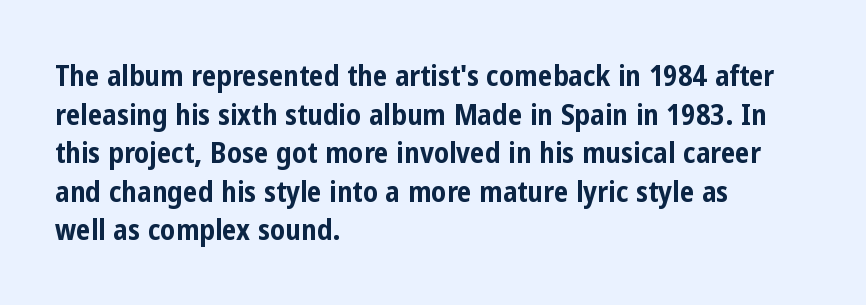
These lines are composed in type without serifs. Horizontally, the lines are justified to the leading edge only. The lettering holds an erect, upright posture throughout. The letters are bold, with thick, heavy strokes. Nobody touched the tracking dial on this one.
